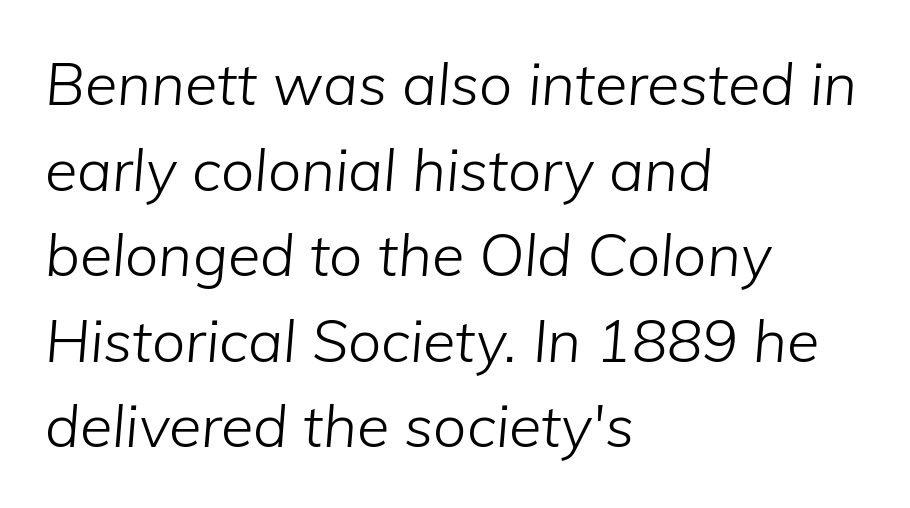
{"italic": "yes", "lean": "right", "slant_degrees": 5, "bold": "no", "weight": "light", "width": "normal", "stroke_contrast": "low", "x_height": "medium", "monospaced": "no", "underline": "no", "align": "left", "line_spacing": "normal", "line_spacing_ratio": 1.45, "letter_spacing": "normal", "letter_spacing_em": 0.0, "glyph_px": 59}
